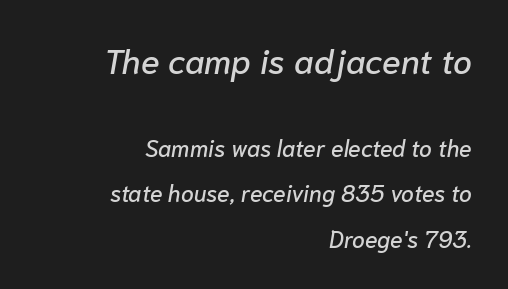
{"italic": "yes", "lean": "right", "slant_degrees": 10, "width": "normal", "stroke_contrast": "low", "x_height": "medium", "monospaced": "no", "underline": "no", "align": "right", "line_spacing": "loose", "line_spacing_ratio": 1.98, "letter_spacing": "normal", "letter_spacing_em": 0.0, "larger_block": "first", "size_ratio": 1.48, "glyph_px": 34}
